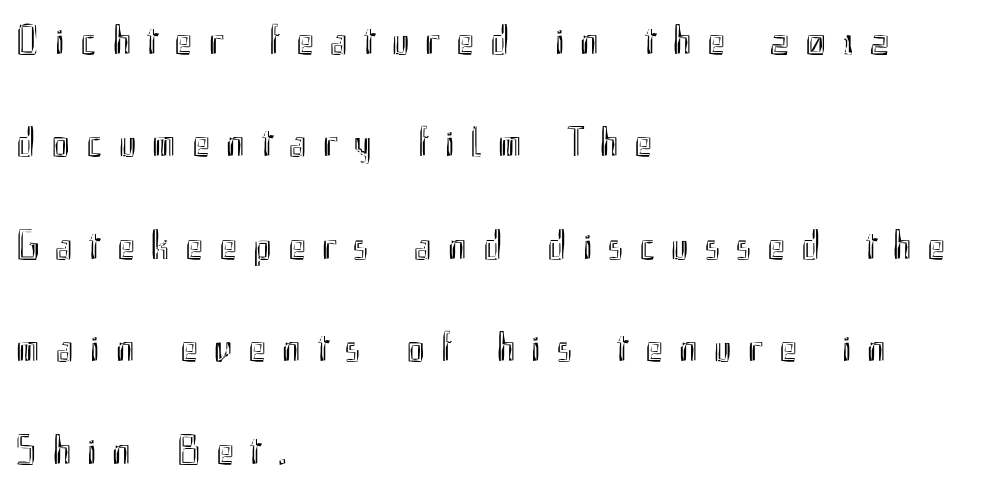
Lines of text with bare space underneath. When letters stand straight like this, we call the style roman or upright. You could only call the tracking loose — the letters float apart. Think of a printed novel: that variable character pitch is what you see here. The paragraph has a hard left edge and a soft right edge. Loosely led — the rows are spread out.
